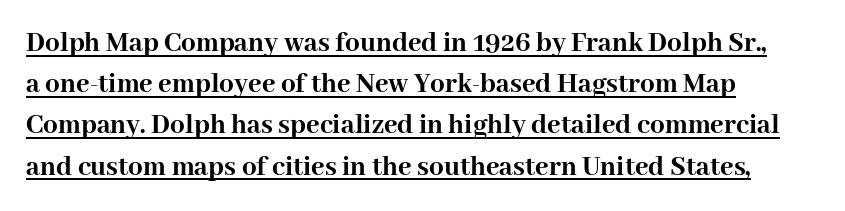
The typography opts for an upright posture over an oblique one. Emphasis by weight is at full strength: bold. Leading matches the norm, producing a regular column. Does the copy run flush right? No — it runs flush left. Type style note: has serifs.
